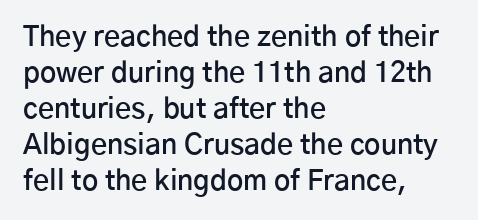
The image shows 28 px semibold sans-serif type, upright; set left-aligned, normal line spacing (1.29x), normal letter spacing, not underlined; low stroke contrast and a medium x-height.
